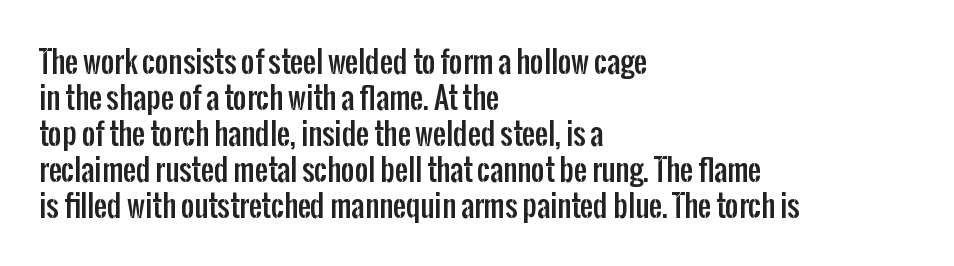
Q: Is the text italic (slanted)? A: No, it is upright.
Q: Is the typeface a serif or a sans-serif typeface? A: Sans-serif.
Q: Is the text underlined? A: No.
Q: How is the paragraph aligned? A: Left-aligned.
Q: Is the spacing between letters normal or unusually wide? A: Normal.
Q: Width (condensed, normal, or wide)? A: Condensed.
Q: Stroke contrast? A: Low.
Q: x-height? A: Medium.
Q: Monospaced? A: No.
